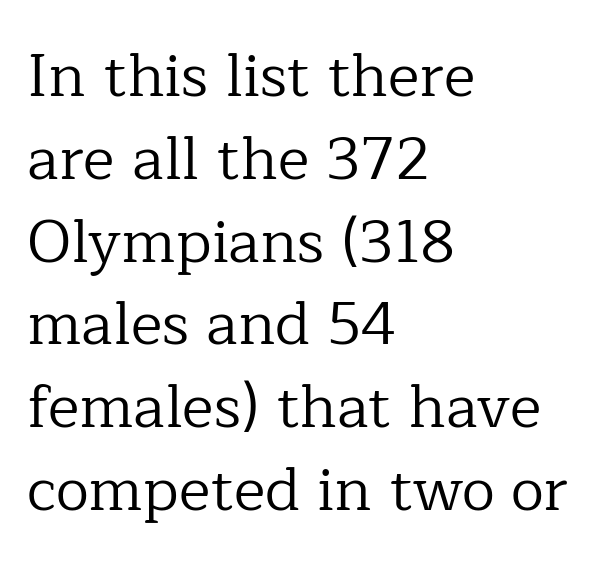
The image shows 60 px regular-weight serif type, upright; set left-aligned, normal line spacing (1.38x), normal letter spacing, not underlined; low stroke contrast and a medium x-height.
